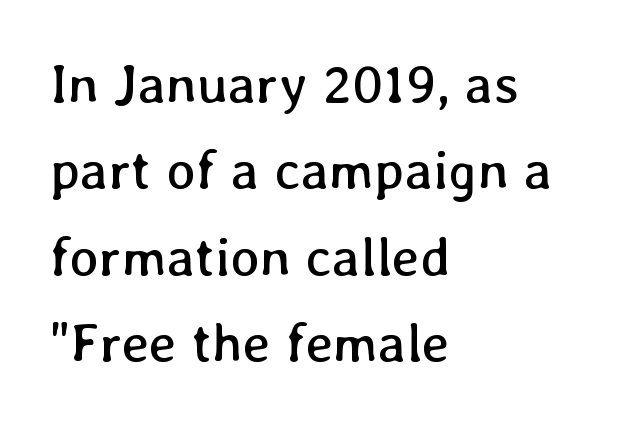
The image shows 55 px regular-weight type, upright; set left-aligned, normal line spacing (1.57x), normal letter spacing, not underlined; low stroke contrast and a medium x-height.
